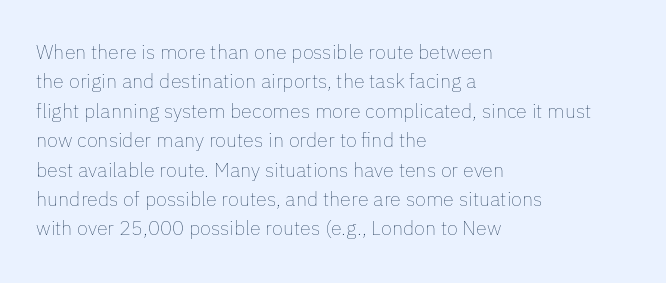
Q: Is the text bold? A: No.
Q: Is the text italic (slanted)? A: No, it is upright.
Q: Is the text underlined? A: No.
Q: How is the paragraph aligned? A: Left-aligned.
Q: Is the spacing between letters normal or unusually wide? A: Normal.
Q: Is the spacing between lines tight, normal or loose? A: Normal.
